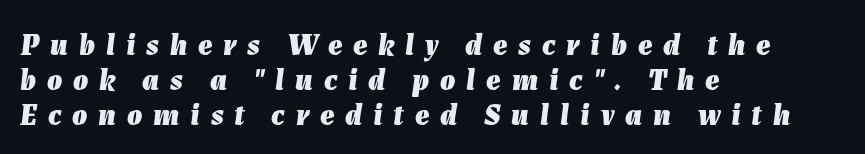
Compared with typical body copy, the letter spacing here is much looser. The font's italic variant was chosen for this text. Set as a true bold cut, around the 700 mark. A typesetter would call this proportional, since set widths differ per character.
